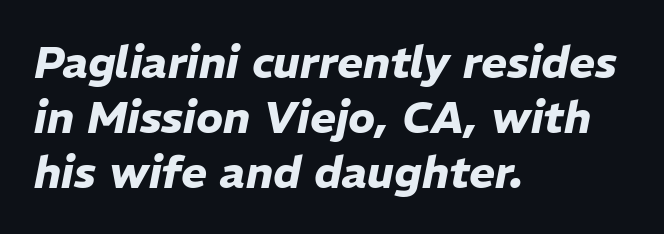
Q: Is the text bold? A: Yes.
Q: Is the text italic (slanted)? A: Yes, it leans right by about 11 degrees.
Q: Is the text underlined? A: No.
Q: How is the paragraph aligned? A: Left-aligned.
Q: Is the spacing between letters normal or unusually wide? A: Normal.
Q: Is the spacing between lines tight, normal or loose? A: Normal.
Q: Width (condensed, normal, or wide)? A: Normal.
Q: Stroke contrast? A: Low.
Q: x-height? A: Medium.
Q: Monospaced? A: No.
